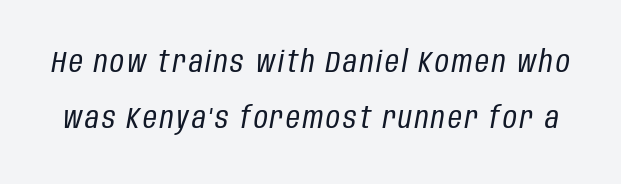
{"italic": "yes", "lean": "right", "slant_degrees": 10, "bold": "no", "weight": "regular", "width": "condensed", "stroke_contrast": "low", "x_height": "large", "monospaced": "no", "underline": "no", "line_spacing_ratio": 1.86, "glyph_px": 30}
